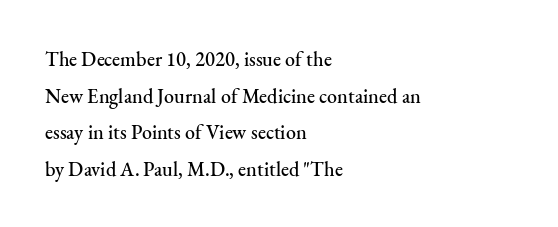
The image shows 20 px text type, upright; set left-aligned, line spacing 1.83x, normal letter spacing, not underlined.
